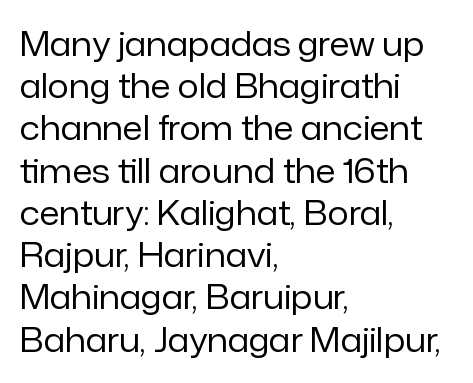
Q: Is the text bold? A: No.
Q: Is the text italic (slanted)? A: No, it is upright.
Q: Is the typeface a serif or a sans-serif typeface? A: Sans-serif.
Q: Is the text underlined? A: No.
Q: How is the paragraph aligned? A: Left-aligned.
Q: Is the spacing between letters normal or unusually wide? A: Normal.
Q: Is the spacing between lines tight, normal or loose? A: Normal.
Q: Width (condensed, normal, or wide)? A: Normal.
Q: Stroke contrast? A: Low.
Q: x-height? A: Medium.
Q: Monospaced? A: No.
